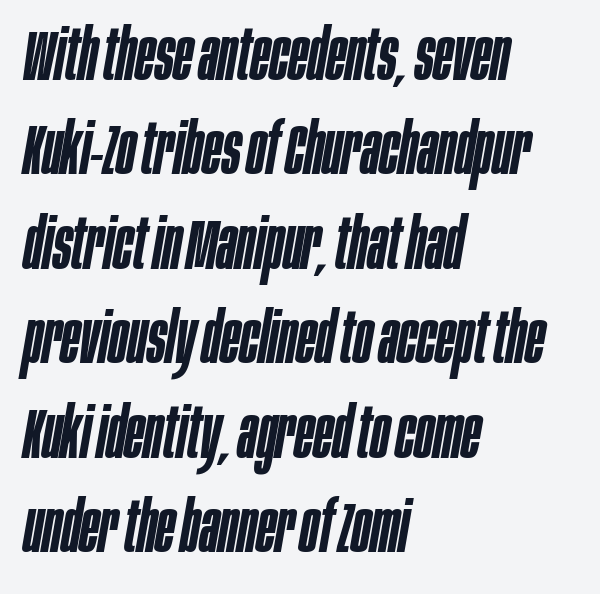
The image shows 70 px semibold, condensed type, italic (leaning right); set left-aligned, normal line spacing (1.35x), normal letter spacing, not underlined; low stroke contrast and a large x-height.
